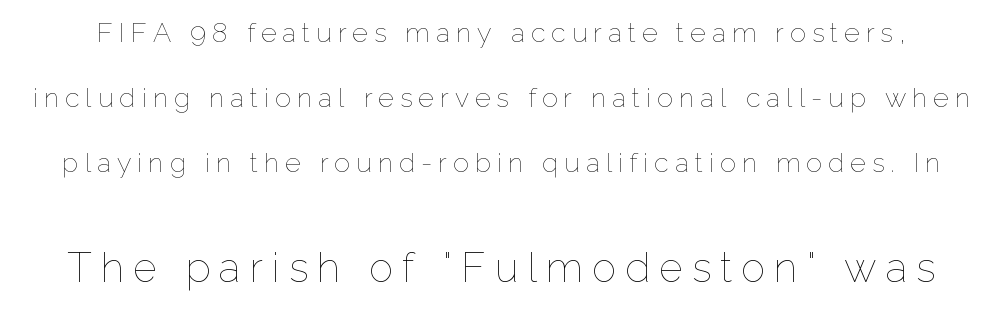
{"italic": "no", "bold": "no", "weight": "thin", "width": "normal", "stroke_contrast": "low", "x_height": "medium", "monospaced": "no", "underline": "no", "line_spacing": "loose", "line_spacing_ratio": 2.4, "letter_spacing": "wide", "letter_spacing_em": 0.22, "larger_block": "second", "size_ratio": 1.52, "glyph_px": 41}
